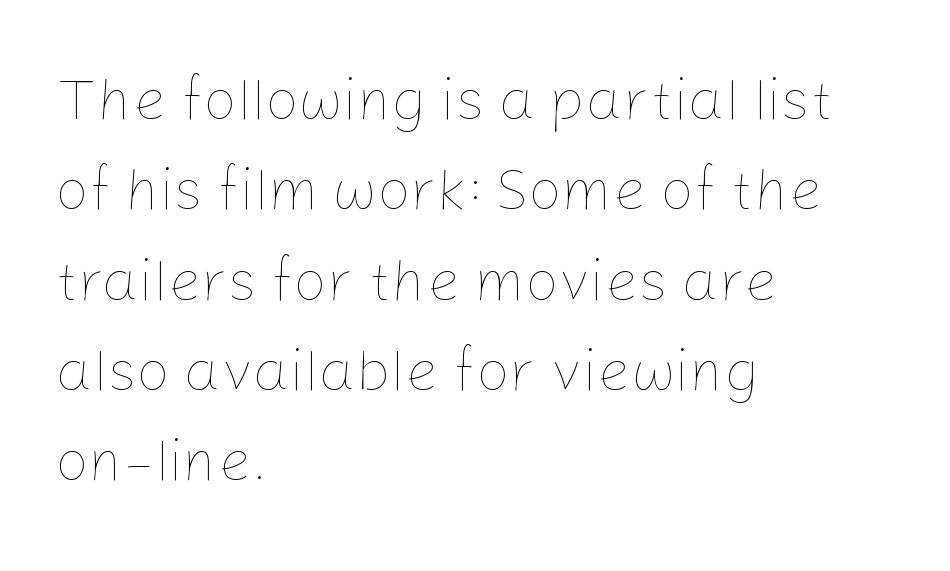
On a weight scale, this lands at 450 or below. Varying glyph widths throughout — classic text-font behaviour. Words appear dense and cohesive because spacing is normal. All the whitespace from short lines collects on the right. The rows are spaced the way most documents space them.
